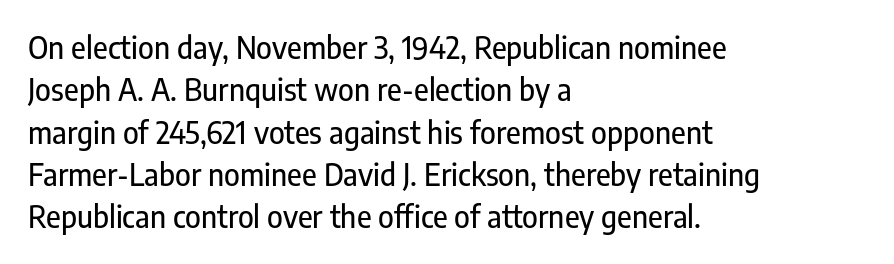
Q: Is the text italic (slanted)? A: No, it is upright.
Q: Is the typeface a serif or a sans-serif typeface? A: Sans-serif.
Q: Is the text underlined? A: No.
Q: How is the paragraph aligned? A: Left-aligned.
Q: Is the spacing between letters normal or unusually wide? A: Normal.
Q: Is the spacing between lines tight, normal or loose? A: Normal.
Q: Width (condensed, normal, or wide)? A: Condensed.
Q: Stroke contrast? A: Low.
Q: x-height? A: Medium.
Q: Monospaced? A: No.
